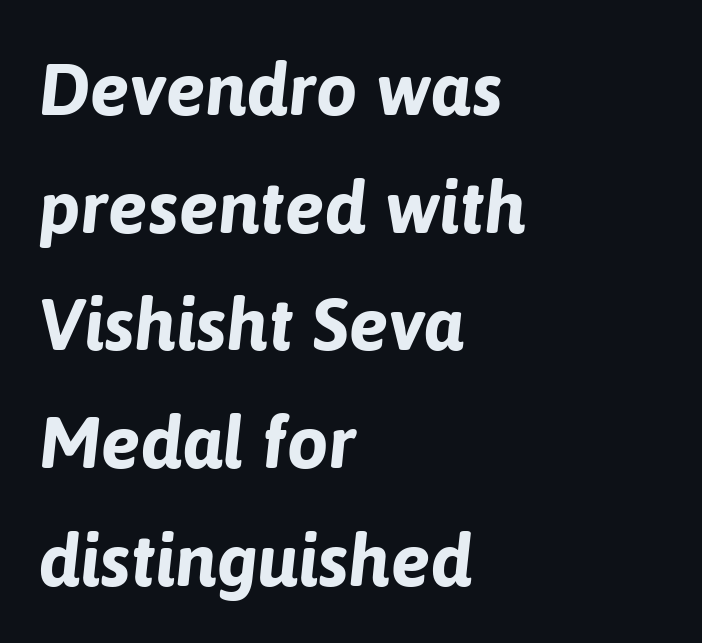
The image shows 74 px bold type, italic (leaning right); set left-aligned, normal line spacing (1.59x), normal letter spacing, not underlined; low stroke contrast and a medium x-height.
